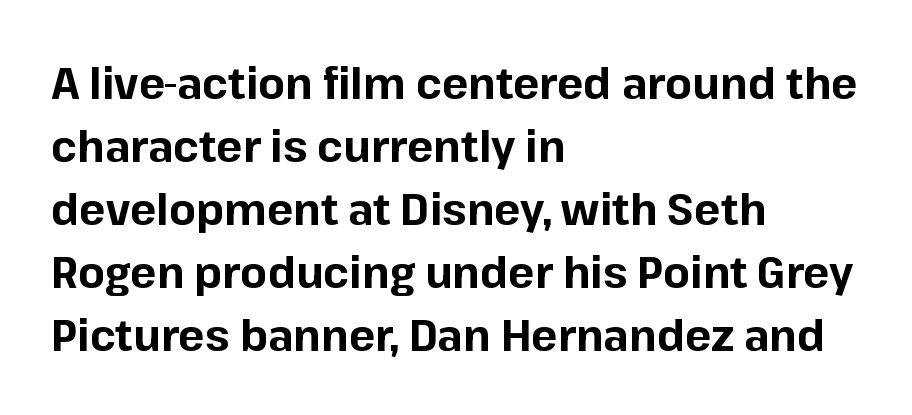
The glyphs have the mass of a bold cut. The rendering uses a moderate line-height, typical for paragraphs. The letters stand upright; this is a roman face. The designer went with a sans here, leaving each stem footless. Clear beneath every line of the passage. You could not count columns in this text — the font is proportionally spaced.
